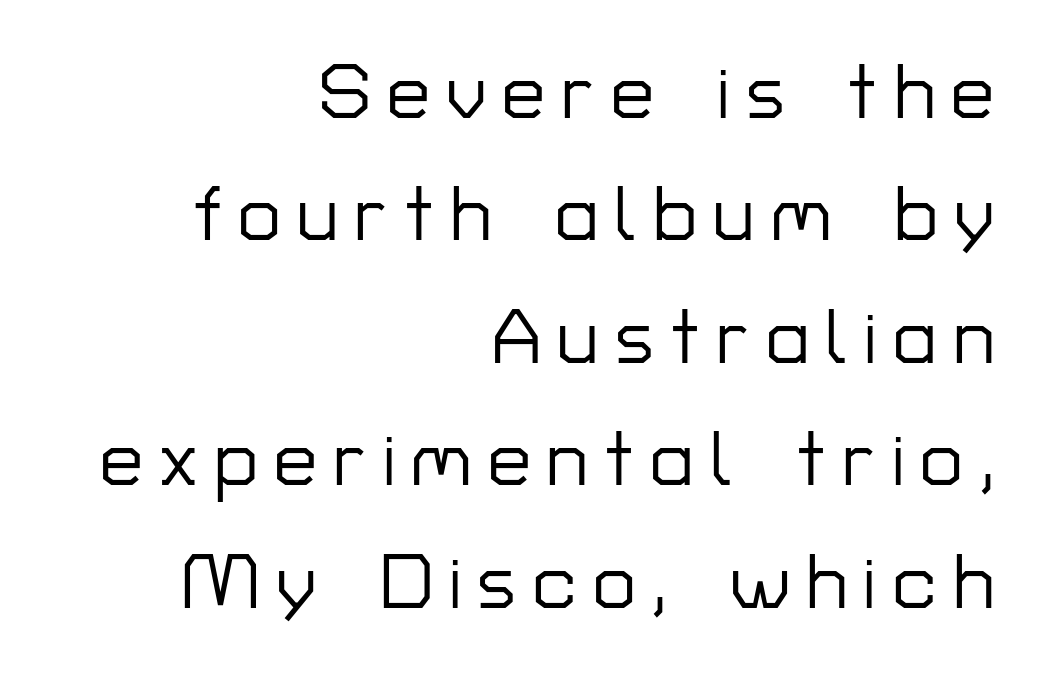
{"serif": "no", "italic": "no", "width": "normal", "stroke_contrast": "low", "x_height": "medium", "monospaced": "no", "underline": "no", "align": "right", "line_spacing": "normal", "line_spacing_ratio": 1.59, "letter_spacing": "wide", "letter_spacing_em": 0.21, "glyph_px": 77}
